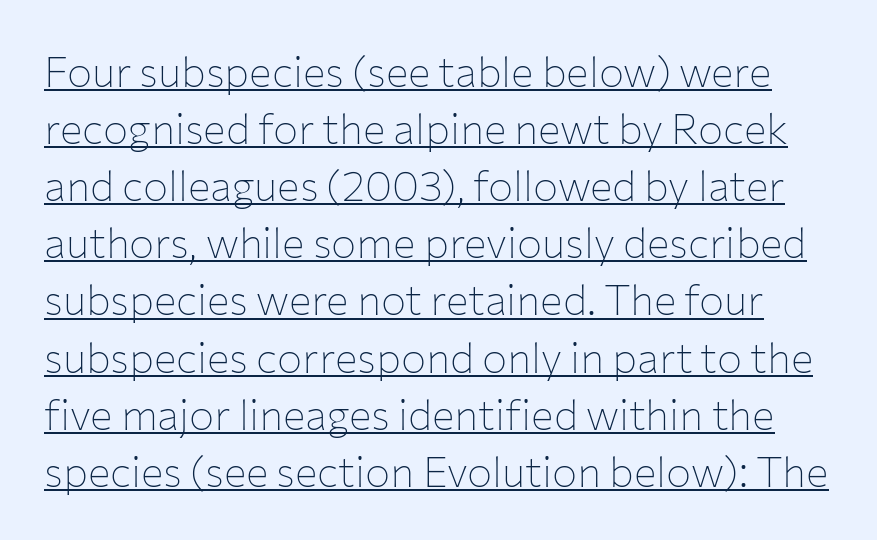
The image shows 42 px thin sans-serif type, upright; set normal line spacing (1.36x), normal letter spacing, underlined; low stroke contrast and a medium x-height.
